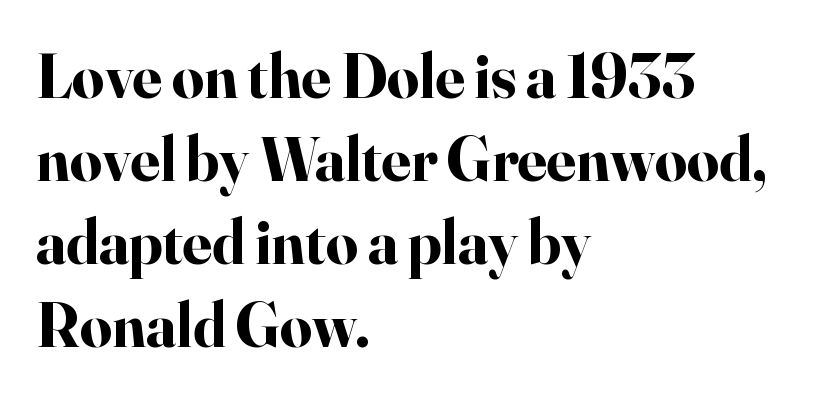
Letterform terminals end in serifs throughout the passage. Visually the block forms a straight wall on the left and a jagged coastline on the right. The lettering stays uniformly vertical, giving the passage a roman look. The zone under the glyphs is completely vacant. Each glyph is drawn with heavy, bold strokes. The letters advance in unequal steps, a hallmark of proportional type.
